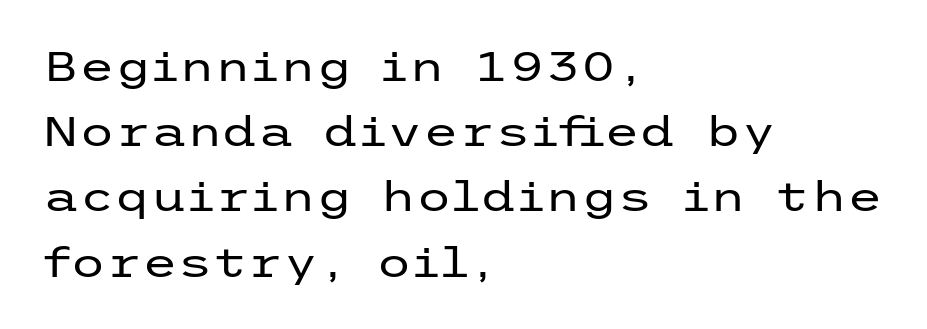
{"serif": "no", "italic": "no", "bold": "no", "weight": "regular", "width": "wide", "stroke_contrast": "low", "x_height": "medium", "underline": "no", "align": "left", "line_spacing": "normal", "line_spacing_ratio": 1.59, "letter_spacing": "normal", "letter_spacing_em": 0.0, "glyph_px": 41}
